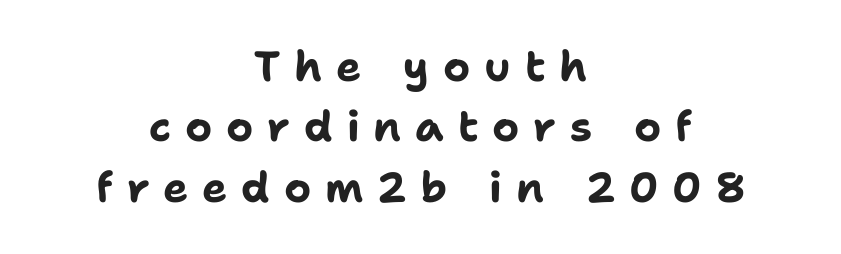
Proportional: the letters do not fall into vertical columns. What kind of face is this? One without serifs — a sans. Only glyphs here, with clear space below each row. Notice how descenders clear the ascenders below comfortably — that's standard leading.
